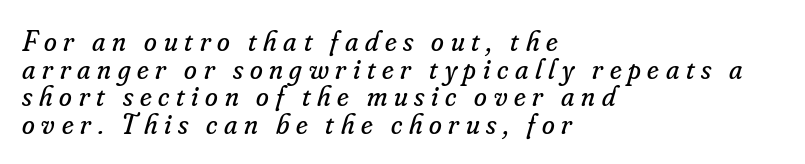
Q: Is the text bold? A: No.
Q: Is the text italic (slanted)? A: Yes, it leans right by about 16 degrees.
Q: Is the typeface a serif or a sans-serif typeface? A: Serif.
Q: Is the text underlined? A: No.
Q: How is the paragraph aligned? A: Left-aligned.
Q: Is the spacing between letters normal or unusually wide? A: Unusually wide.
Q: Is the spacing between lines tight, normal or loose? A: Tight.
Q: Width (condensed, normal, or wide)? A: Normal.
Q: Stroke contrast? A: Low.
Q: x-height? A: Small.
Q: Monospaced? A: No.
